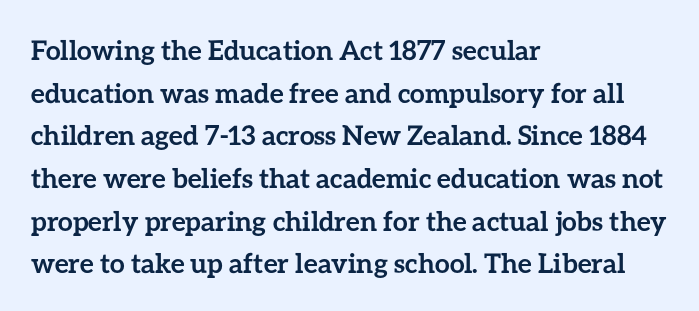
Q: Is the text bold? A: Yes.
Q: Is the text italic (slanted)? A: No, it is upright.
Q: Is the text underlined? A: No.
Q: How is the paragraph aligned? A: Left-aligned.
Q: Is the spacing between letters normal or unusually wide? A: Normal.
Q: Is the spacing between lines tight, normal or loose? A: Normal.
